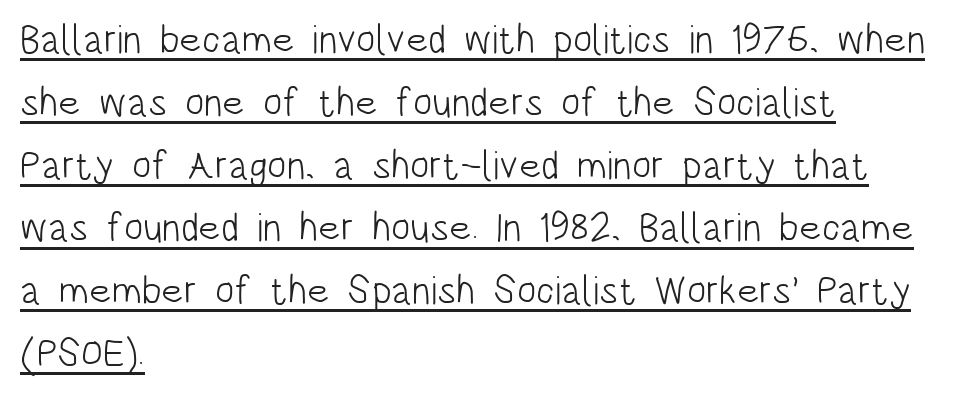
{"serif": "no", "italic": "no", "bold": "no", "weight": "light", "width": "condensed", "stroke_contrast": "low", "x_height": "large", "monospaced": "no", "underline": "yes", "align": "left", "line_spacing": "normal", "line_spacing_ratio": 1.57, "letter_spacing": "normal", "letter_spacing_em": 0.0, "glyph_px": 40}
